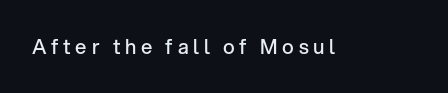
Q: Is the text bold? A: Semi-bold.
Q: Is the text italic (slanted)? A: No, it is upright.
Q: Is the text underlined? A: No.
Q: Is the spacing between letters normal or unusually wide? A: Unusually wide.
